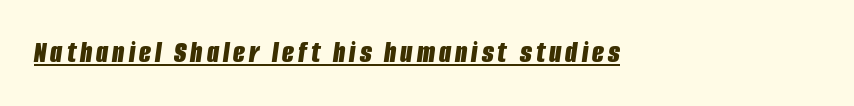
Visually the block forms a straight wall on the left and a jagged coastline on the right. The letters advance in unequal steps, a hallmark of proportional type. What weight is shown? A full bold with thick strokes. In designer terms, the underline attribute is active on this setting. Observe the lean: these are italic letterforms.
